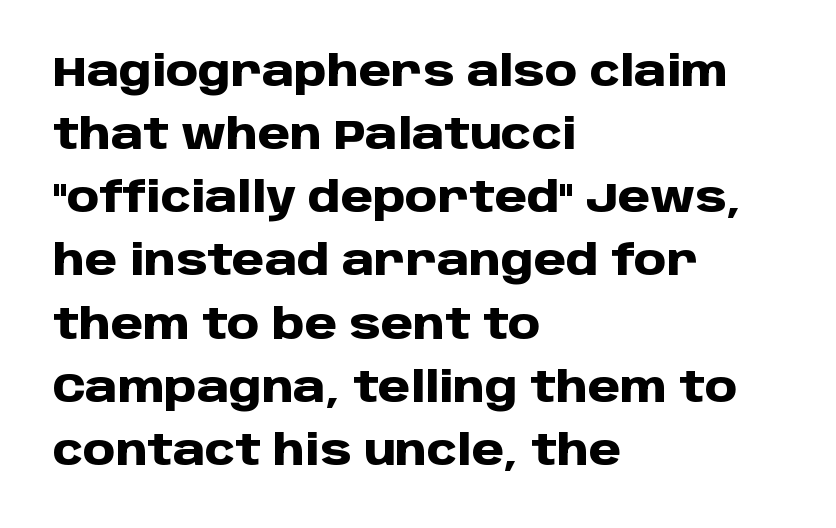
{"serif": "no", "italic": "no", "bold": "yes", "weight": "heavy", "width": "normal", "stroke_contrast": "low", "x_height": "large", "monospaced": "no", "underline": "no", "align": "left", "line_spacing": "normal", "line_spacing_ratio": 1.54, "letter_spacing": "normal", "letter_spacing_em": 0.0, "glyph_px": 41}
